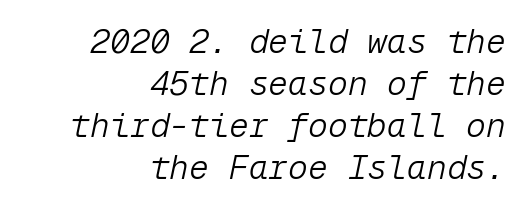
Q: Is the text bold? A: No.
Q: Is the text italic (slanted)? A: Yes, it leans right by about 12 degrees.
Q: Is the text underlined? A: No.
Q: How is the paragraph aligned? A: Right-aligned.
Q: Is the spacing between letters normal or unusually wide? A: Normal.
Q: Is the spacing between lines tight, normal or loose? A: Normal.
Q: Width (condensed, normal, or wide)? A: Normal.
Q: Stroke contrast? A: Low.
Q: x-height? A: Medium.
Q: Monospaced? A: Yes.
